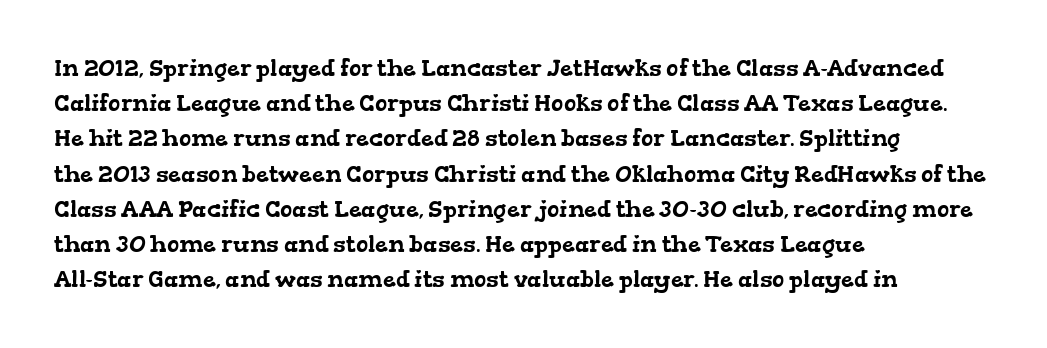
The rendering keeps characters at their native spacing. The zone under the glyphs is completely vacant. Teacher's note: observe the even left margin — that is flush-left alignment. Baseline-to-baseline distance is the conventional proportion of letter height.
